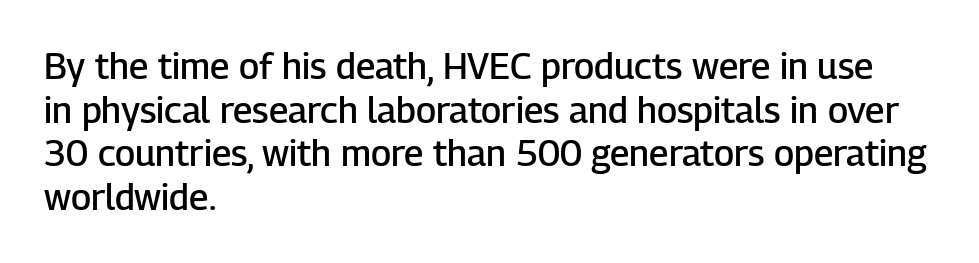
The image shows 36 px semibold sans-serif type, upright; set left-aligned, line spacing 1.21x, normal letter spacing, not underlined; low stroke contrast and a medium x-height.
